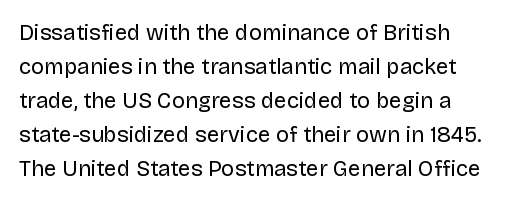
{"italic": "no", "bold": "no", "underline": "no", "align": "left", "line_spacing": "normal", "line_spacing_ratio": 1.54, "letter_spacing": "normal", "letter_spacing_em": 0.0, "glyph_px": 22}
